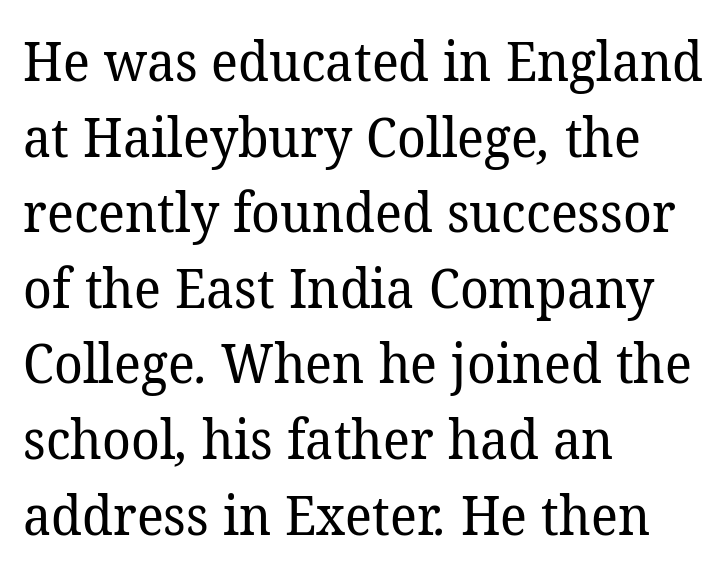
Q: Is the text bold? A: No.
Q: Is the typeface a serif or a sans-serif typeface? A: Serif.
Q: Is the text underlined? A: No.
Q: How is the paragraph aligned? A: Left-aligned.
Q: Is the spacing between letters normal or unusually wide? A: Normal.
Q: Is the spacing between lines tight, normal or loose? A: Normal.
Q: Width (condensed, normal, or wide)? A: Normal.
Q: Stroke contrast? A: Low.
Q: x-height? A: Medium.
Q: Monospaced? A: No.
